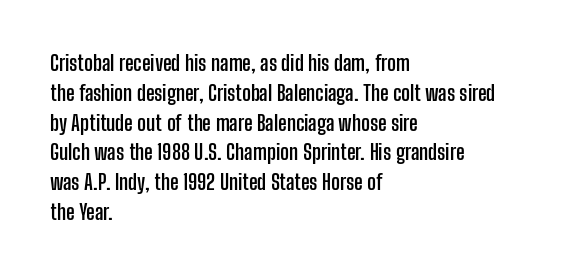
The image shows 21 px bold type, upright; set left-aligned, normal line spacing (1.42x), normal letter spacing, not underlined.
